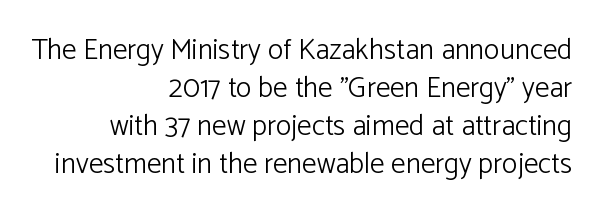
Stems and bowls with no extra thickness — not bold. The space beneath each line is pristine and unruled. A student would call this right alignment; a typographer would say flush right, rag left. Each word holds together tightly as a unit, with standard inter-letter gaps.
